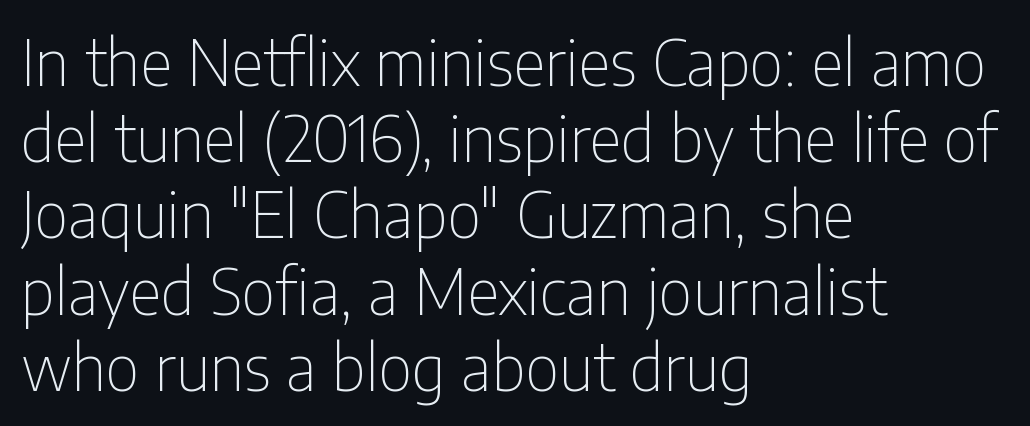
{"serif": "no", "italic": "no", "bold": "no", "weight": "thin", "width": "condensed", "stroke_contrast": "low", "x_height": "medium", "monospaced": "no", "underline": "no", "align": "left", "line_spacing_ratio": 1.21, "letter_spacing": "normal", "letter_spacing_em": 0.0, "glyph_px": 63}
